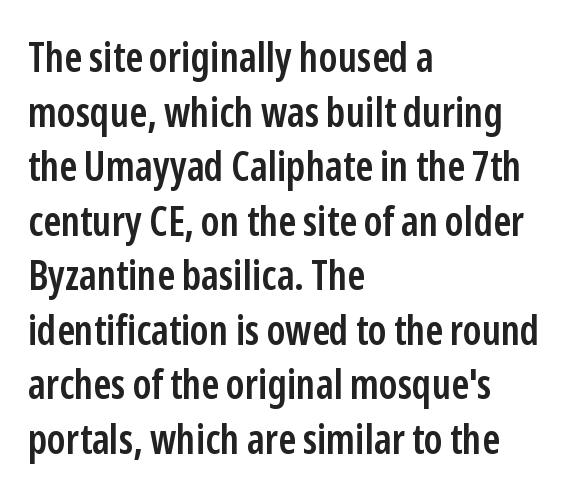
The image shows 41 px semibold, condensed sans-serif type, upright; set left-aligned, normal line spacing (1.33x), normal letter spacing, not underlined; low stroke contrast and a medium x-height.
